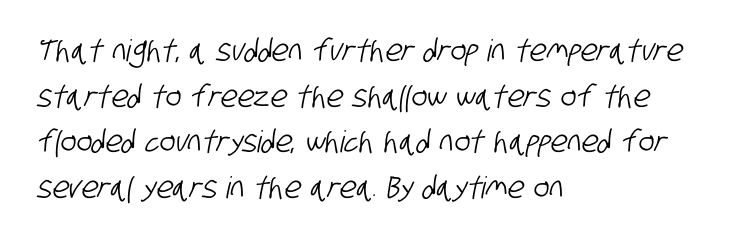
Q: Is the typeface a serif or a sans-serif typeface? A: Sans-serif.
Q: Is the text underlined? A: No.
Q: How is the paragraph aligned? A: Left-aligned.
Q: Is the spacing between letters normal or unusually wide? A: Normal.
Q: Is the spacing between lines tight, normal or loose? A: Normal.
Q: Width (condensed, normal, or wide)? A: Condensed.
Q: Stroke contrast? A: Low.
Q: x-height? A: Large.
Q: Monospaced? A: No.
